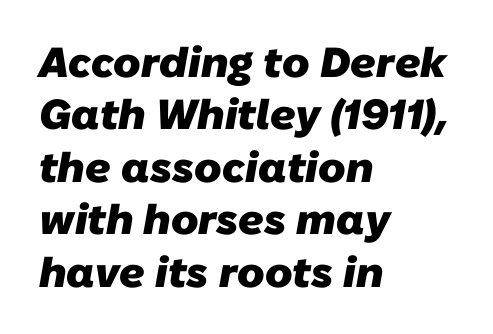
Any mark beneath the type? The region is blank. The tracking reads as untouched default to a designer's eye. In terms of weight, the rendering is a true, heavy bold. Unlike a traditional serif, this face leaves its strokes unadorned. Students, observe: this is what conventionally led text looks like.
